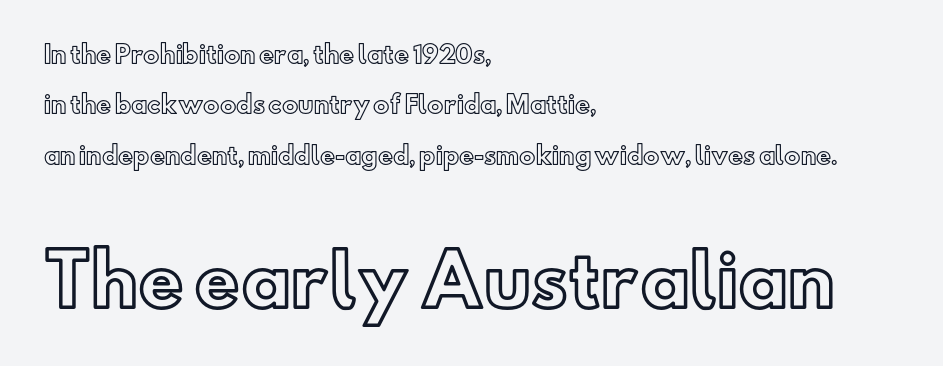
The image shows 70 px text type, upright; set left-aligned, loose line spacing (2.19x), normal letter spacing, not underlined; the second (bottom) block is 3.04x larger; a small x-height.
